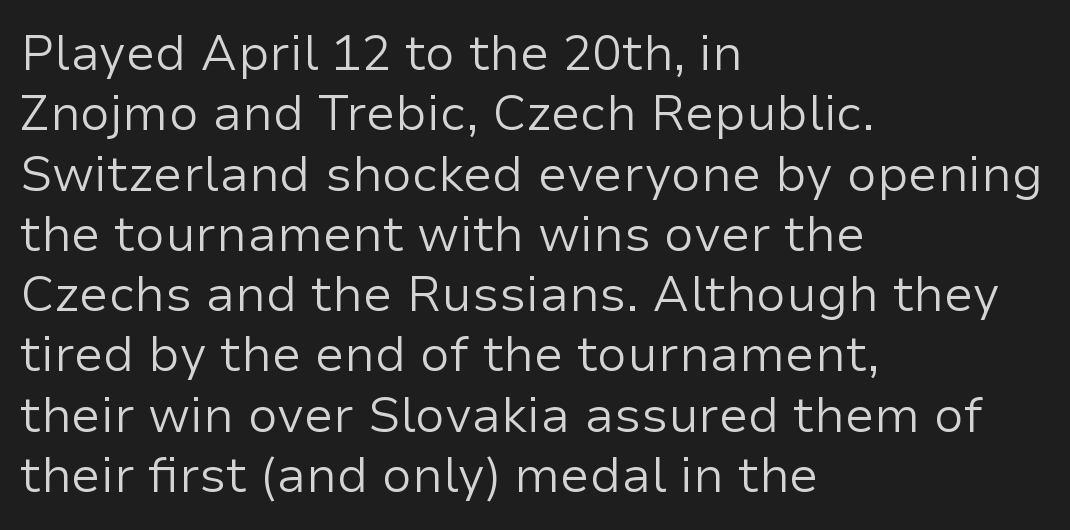
The image shows 49 px regular-weight sans-serif type, upright; set left-aligned, line spacing 1.23x, normal letter spacing, not underlined; low stroke contrast and a medium x-height.
